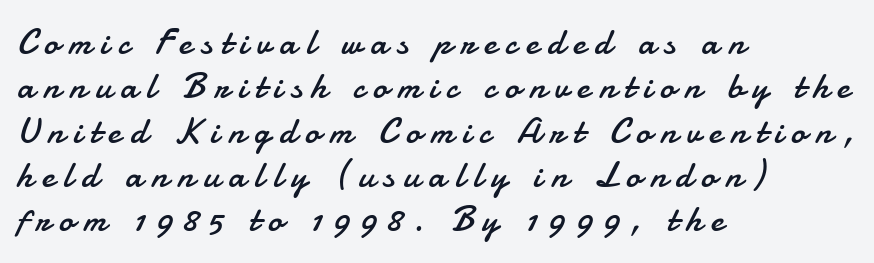
Reading down the block, your eye returns to a fixed left position each line. No extra ink here — the face is not bold. Underlining? Definitely not there. The face used here is proportionally spaced, like ordinary book or web type. Letter spacing: wide.
